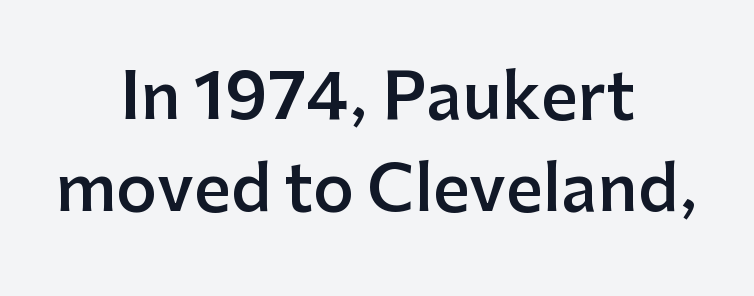
Q: Is the text bold? A: Semi-bold.
Q: Is the text italic (slanted)? A: No, it is upright.
Q: Is the typeface a serif or a sans-serif typeface? A: Sans-serif.
Q: Is the text underlined? A: No.
Q: How is the paragraph aligned? A: Centered.
Q: Is the spacing between letters normal or unusually wide? A: Normal.
Q: Is the spacing between lines tight, normal or loose? A: Normal.
Q: Width (condensed, normal, or wide)? A: Normal.
Q: Stroke contrast? A: Low.
Q: x-height? A: Medium.
Q: Monospaced? A: No.
